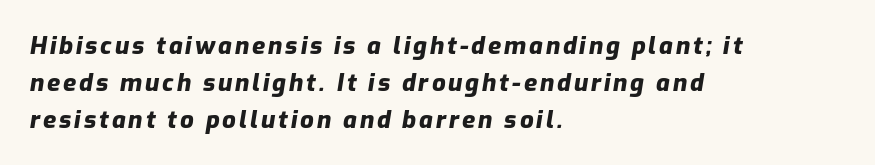
Q: Is the text bold? A: Yes.
Q: Is the text italic (slanted)? A: Yes, it leans right by about 9 degrees.
Q: Is the text underlined? A: No.
Q: How is the paragraph aligned? A: Left-aligned.
Q: Is the spacing between lines tight, normal or loose? A: Normal.
